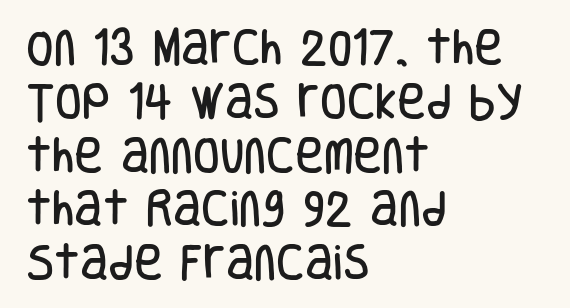
Q: Is the text italic (slanted)? A: No, it is upright.
Q: Is the typeface a serif or a sans-serif typeface? A: Sans-serif.
Q: Is the text underlined? A: No.
Q: How is the paragraph aligned? A: Left-aligned.
Q: Is the spacing between letters normal or unusually wide? A: Normal.
Q: Is the spacing between lines tight, normal or loose? A: Normal.
Q: Width (condensed, normal, or wide)? A: Condensed.
Q: Stroke contrast? A: Low.
Q: x-height? A: Large.
Q: Monospaced? A: No.
